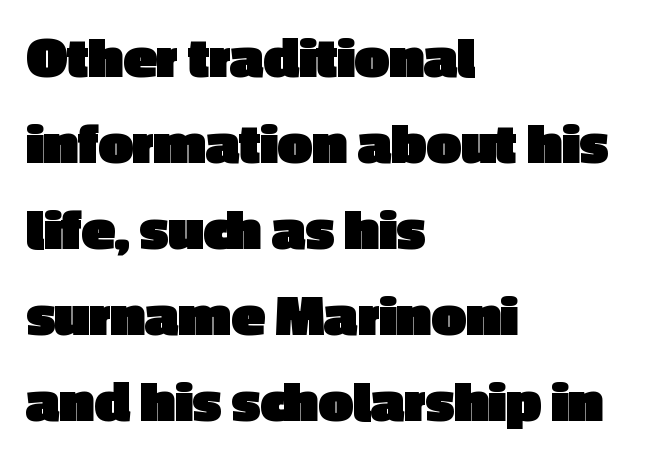
Summary of vertical rhythm: regular, with standard interline spacing. Set as a true bold cut, around the 700 mark. No italicization has been applied; the sample stays upright. Serifs: no, the terminals of the letterforms are clean.
